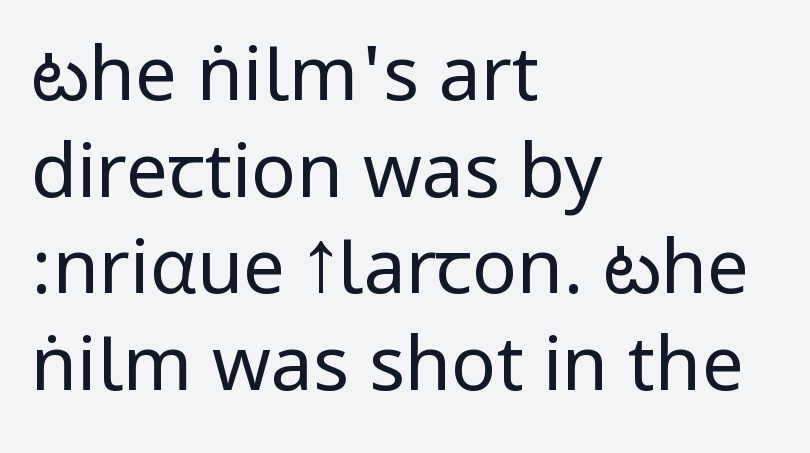
The letters stand upright; this is a roman face. Each word holds together tightly as a unit, with standard inter-letter gaps. This reads as an unemphasized weight, regular at the heaviest. The passage shown is typeset with a sans-serif family.
